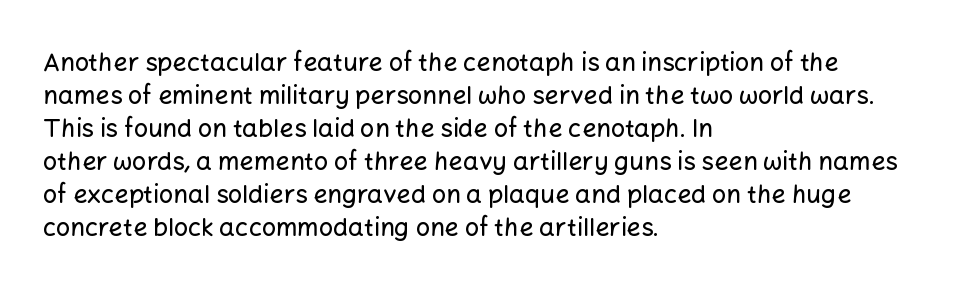
The image shows 25 px text type, upright; set left-aligned, normal line spacing (1.32x), normal letter spacing, not underlined.
